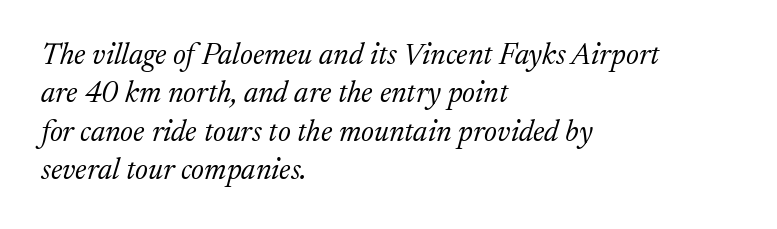
{"serif": "yes", "italic": "yes", "lean": "right", "slant_degrees": 17, "bold": "no", "weight": "light", "width": "normal", "stroke_contrast": "medium", "x_height": "medium", "monospaced": "no", "underline": "no", "align": "left", "line_spacing": "normal", "line_spacing_ratio": 1.28, "letter_spacing": "normal", "letter_spacing_em": 0.0, "glyph_px": 30}
